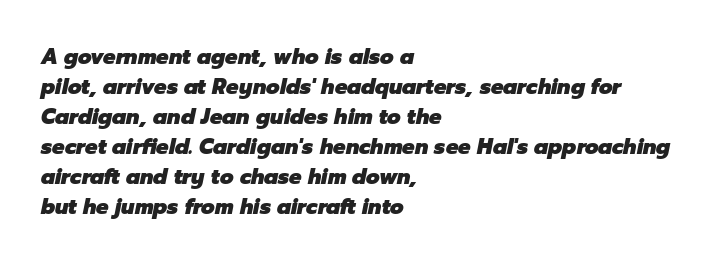
Q: Is the text bold? A: Yes.
Q: Is the text italic (slanted)? A: Yes, it leans right by about 12 degrees.
Q: Is the text underlined? A: No.
Q: How is the paragraph aligned? A: Left-aligned.
Q: Is the spacing between letters normal or unusually wide? A: Normal.
Q: Is the spacing between lines tight, normal or loose? A: Normal.
